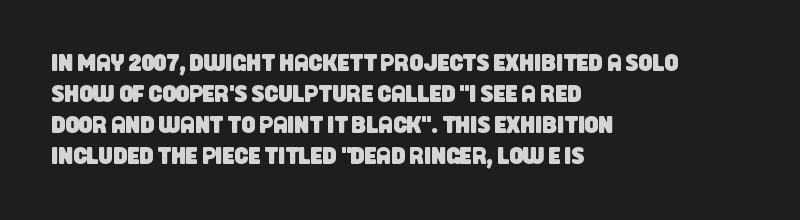
{"underline": "no", "align": "left", "line_spacing": "normal", "line_spacing_ratio": 1.29, "letter_spacing": "normal", "letter_spacing_em": 0.0, "glyph_px": 24}
